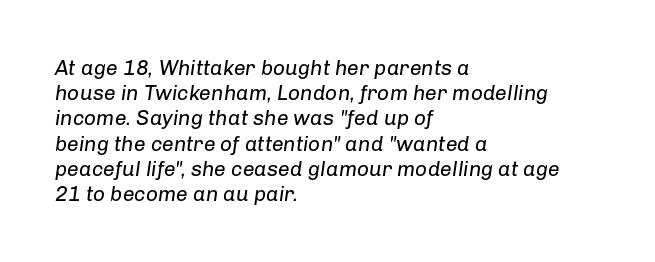
Clear beneath every line of the passage. Heft: none added — not bold. There is no visible air inserted between adjacent glyphs. The rag falls on the right side of this text block.
